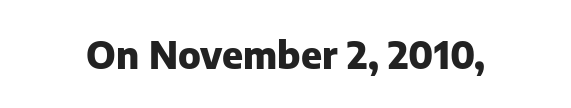
Character widths vary here, with narrow letters taking less room than wide ones. To sum up the face: it is a sans, with no serifs. A clean baseline with only descenders dipping below it. Its strokes are broad and dark, the hallmark of bold type. Caption: standard tracking, unaltered.
